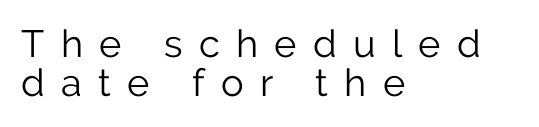
The image shows 38 px light sans-serif type, upright; set left-aligned, tight line spacing (1.03x), unusually wide letter spacing (+0.43 em), not underlined; low stroke contrast and a medium x-height.
